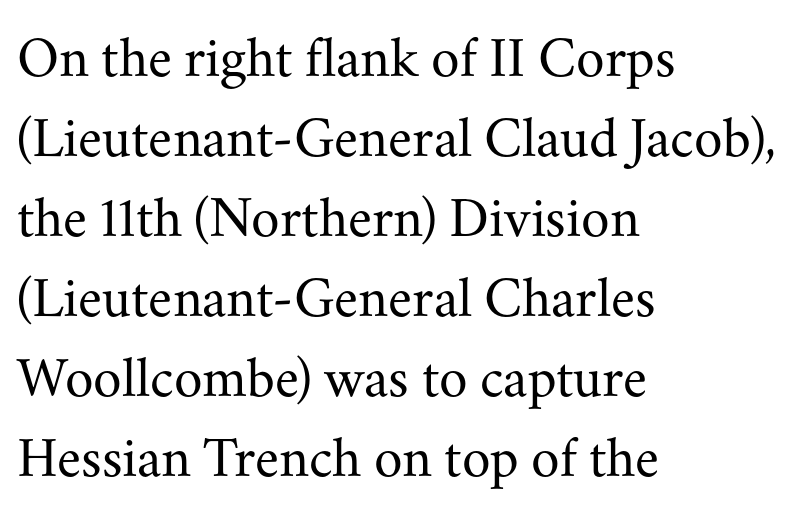
{"serif": "yes", "italic": "no", "bold": "no", "weight": "regular", "width": "normal", "stroke_contrast": "medium", "x_height": "small", "monospaced": "no", "underline": "no", "align": "left", "line_spacing": "normal", "line_spacing_ratio": 1.38, "letter_spacing": "normal", "letter_spacing_em": 0.0, "glyph_px": 58}
